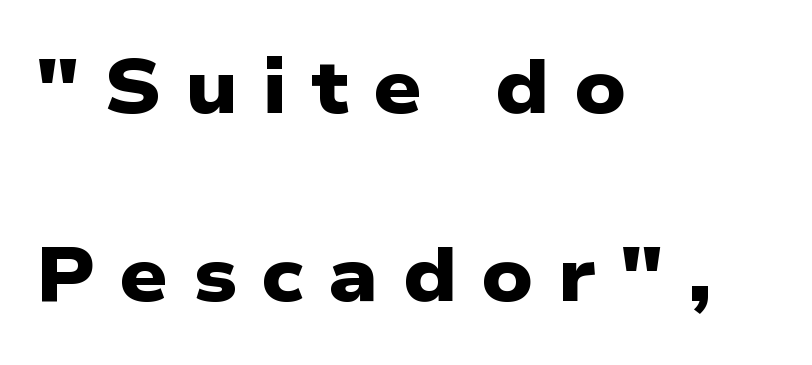
Q: Is the text bold? A: Yes.
Q: Is the typeface a serif or a sans-serif typeface? A: Sans-serif.
Q: Is the text underlined? A: No.
Q: How is the paragraph aligned? A: Left-aligned.
Q: Is the spacing between letters normal or unusually wide? A: Unusually wide.
Q: Is the spacing between lines tight, normal or loose? A: Loose.
Q: Width (condensed, normal, or wide)? A: Wide.
Q: Stroke contrast? A: Low.
Q: x-height? A: Medium.
Q: Monospaced? A: No.
